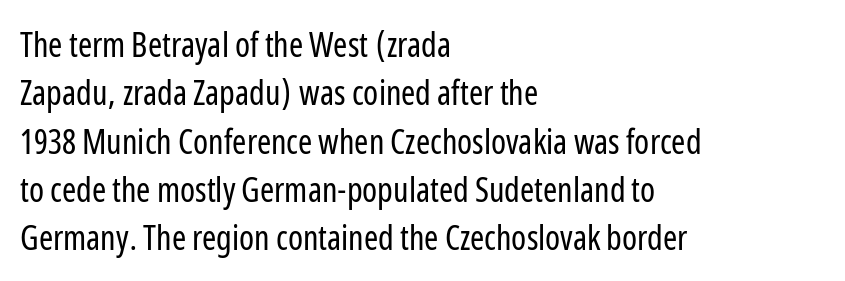
{"serif": "no", "italic": "no", "bold": "no", "weight": "regular", "width": "condensed", "stroke_contrast": "low", "x_height": "medium", "monospaced": "no", "underline": "no", "align": "left", "line_spacing": "normal", "line_spacing_ratio": 1.42, "letter_spacing": "normal", "letter_spacing_em": 0.0, "glyph_px": 34}
